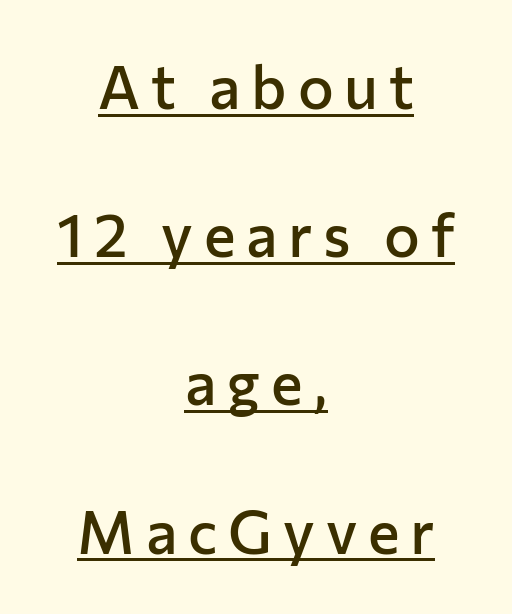
Students, observe: this is what heavily led, spacious text looks like. The type family on display is of the sans-serif kind. The face used here is a semibold: visibly heavier than regular, lighter than bold. Underlining? Definitely there. The letters advance in unequal steps, a hallmark of proportional type.
